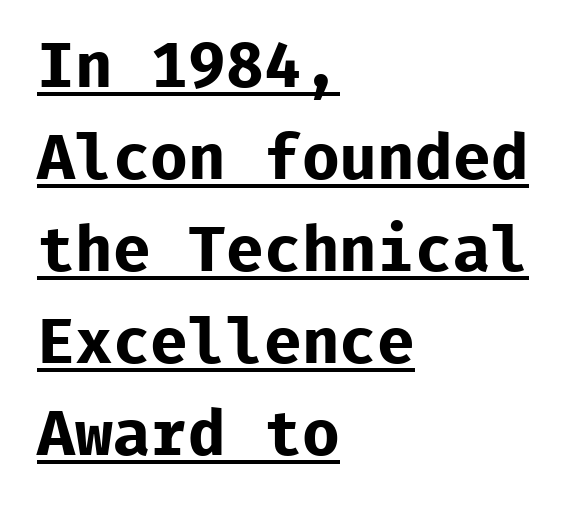
{"serif": "no", "italic": "no", "bold": "yes", "weight": "bold", "width": "normal", "stroke_contrast": "low", "x_height": "medium", "monospaced": "yes", "underline": "yes", "align": "left", "line_spacing": "normal", "line_spacing_ratio": 1.46, "letter_spacing": "normal", "letter_spacing_em": 0.0, "glyph_px": 63}
